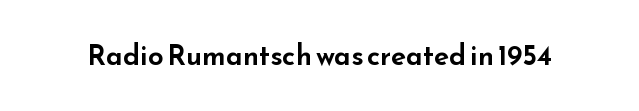
The space beneath each line is pristine and unruled. You can tell it's not italic because the verticals are truly vertical. Compared with typical body copy, the letter spacing here is the same. You could not count columns in this text — the font is proportionally spaced.
